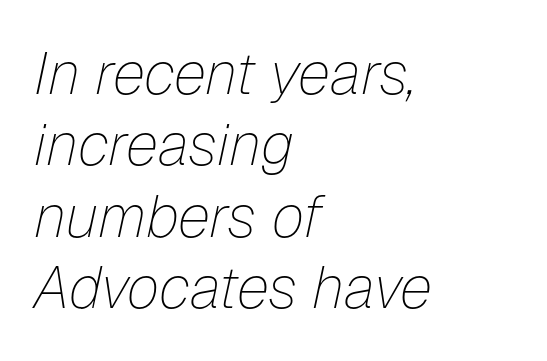
The image shows 59 px thin type, italic (leaning right); set left-aligned, line spacing 1.21x, normal letter spacing, not underlined; low stroke contrast and a medium x-height.
